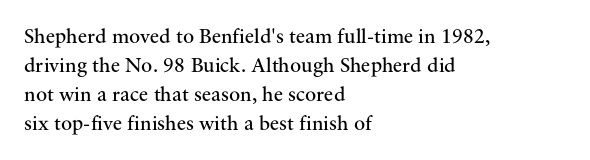
Letters rest on an invisible, unmarked baseline. Heaviness? Minimal to ordinary, like unemphasized prose. The rendering anchors every line to the left-hand side. The line-height multiplier appears to be the usual default.
